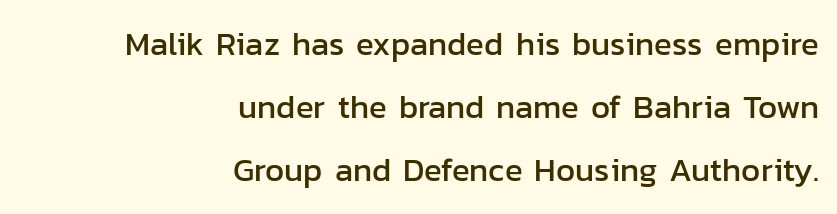
The image shows 33 px sans-serif type, upright; set right-aligned, loose line spacing (1.91x), normal letter spacing, not underlined; low stroke contrast and a medium x-height.
